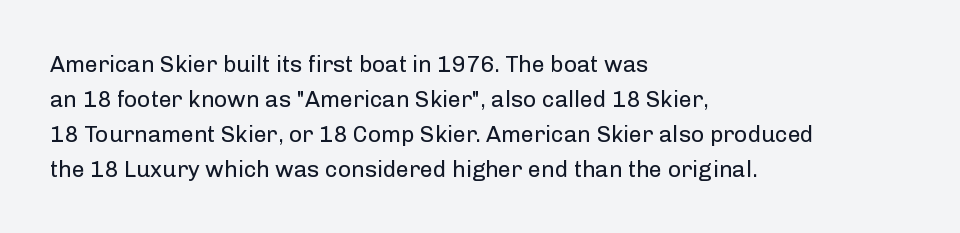
Weight: not bold — regular or lighter. The typesetter chose a ragged-right arrangement here. Each new line begins a customary step beneath the previous one. You could call the tracking neutral — neither tight nor loose. Only glyphs here, with clear space below each row. You can tell it's not italic because the verticals are truly vertical.
